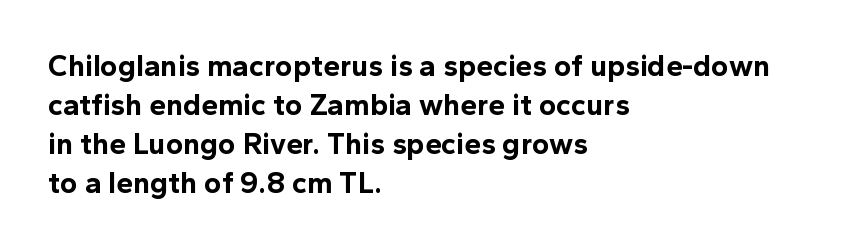
Q: Is the text bold? A: Yes.
Q: Is the text italic (slanted)? A: No, it is upright.
Q: Is the typeface a serif or a sans-serif typeface? A: Sans-serif.
Q: Is the text underlined? A: No.
Q: How is the paragraph aligned? A: Left-aligned.
Q: Is the spacing between letters normal or unusually wide? A: Normal.
Q: Is the spacing between lines tight, normal or loose? A: Normal.
Q: Width (condensed, normal, or wide)? A: Normal.
Q: x-height? A: Medium.
Q: Monospaced? A: No.
